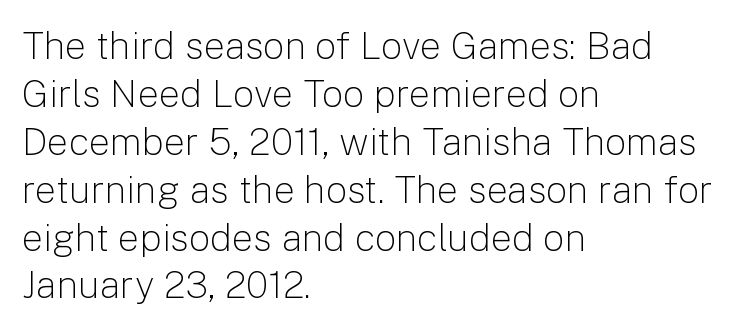
Q: Is the text bold? A: No.
Q: Is the text italic (slanted)? A: No, it is upright.
Q: Is the typeface a serif or a sans-serif typeface? A: Sans-serif.
Q: Is the text underlined? A: No.
Q: How is the paragraph aligned? A: Left-aligned.
Q: Is the spacing between letters normal or unusually wide? A: Normal.
Q: Is the spacing between lines tight, normal or loose? A: Normal.
Q: Width (condensed, normal, or wide)? A: Normal.
Q: Stroke contrast? A: Low.
Q: x-height? A: Medium.
Q: Monospaced? A: No.
